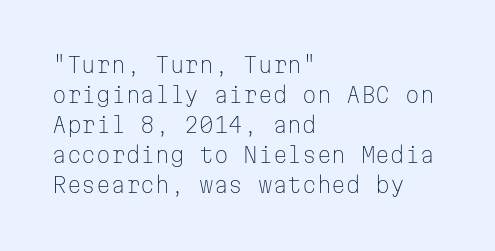
{"italic": "no", "bold": "no", "underline": "no", "align": "left", "line_spacing": "normal", "line_spacing_ratio": 1.43, "letter_spacing": "normal", "letter_spacing_em": 0.0, "glyph_px": 21}
